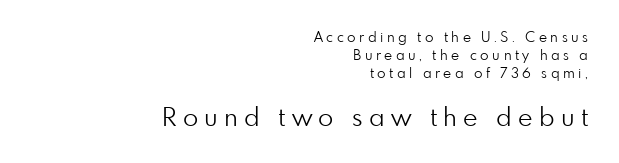
The image shows 25 px text type, upright; set right-aligned, normal line spacing (1.3x), unusually wide letter spacing (+0.25 em), not underlined; the second (bottom) block is 1.79x larger.
